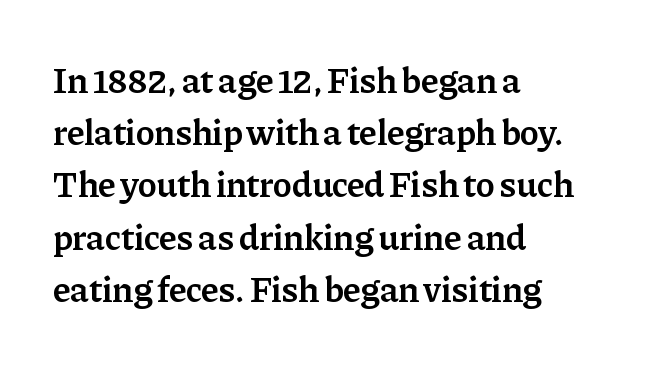
The image shows 36 px semibold serif type, upright; set left-aligned, normal line spacing (1.45x), normal letter spacing, not underlined; low stroke contrast and a medium x-height.
